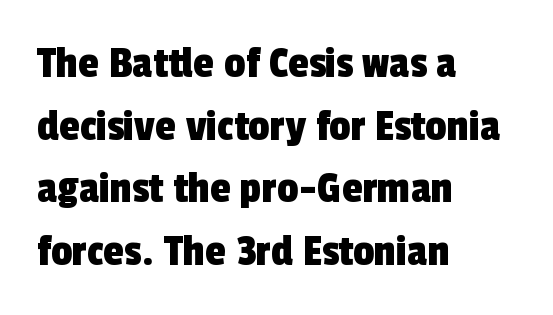
{"serif": "no", "width": "condensed", "x_height": "medium", "monospaced": "no", "underline": "no", "align": "left", "line_spacing": "normal", "line_spacing_ratio": 1.33, "letter_spacing": "normal", "letter_spacing_em": 0.0, "glyph_px": 47}
